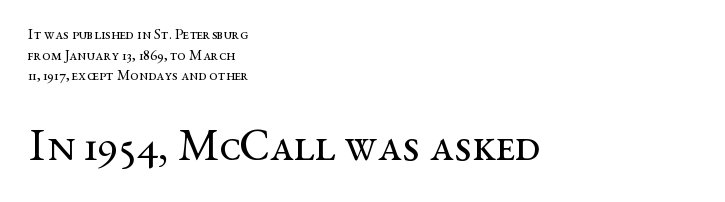
{"serif": "yes", "italic": "no", "bold": "no", "weight": "regular", "width": "wide", "stroke_contrast": "medium", "x_height": "medium", "monospaced": "no", "underline": "no", "align": "left", "line_spacing": "normal", "line_spacing_ratio": 1.38, "letter_spacing": "normal", "letter_spacing_em": 0.0, "larger_block": "second", "size_ratio": 3.07, "glyph_px": 46}
